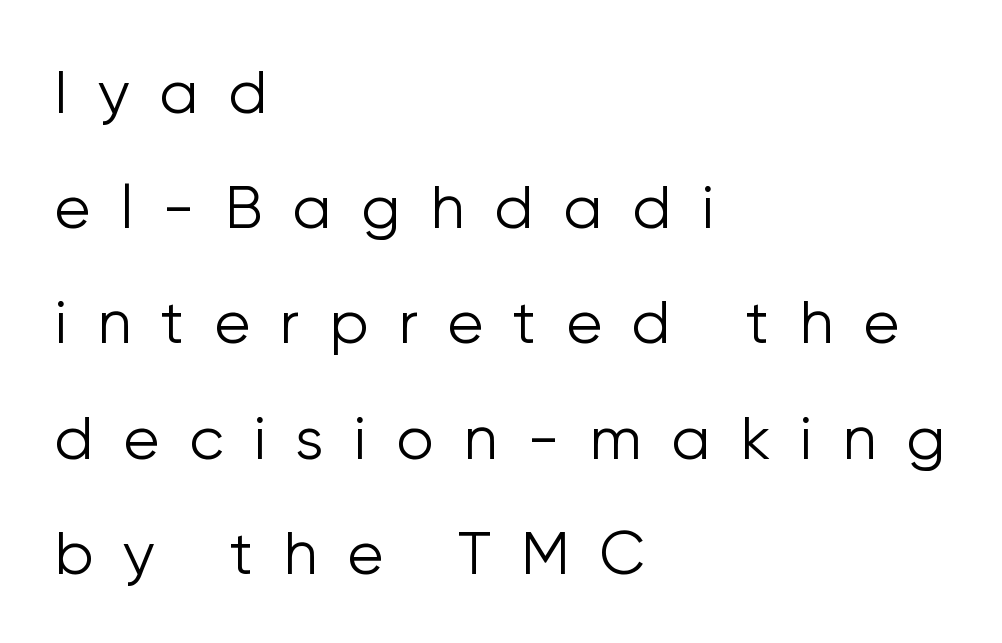
Bold? No — there's no thickening of the strokes. You can tell it's not italic because the verticals are truly vertical. Observe the absence of serifs on each vertical stroke in this sample. A classic flush-left, rag-right setting is used for this passage.
